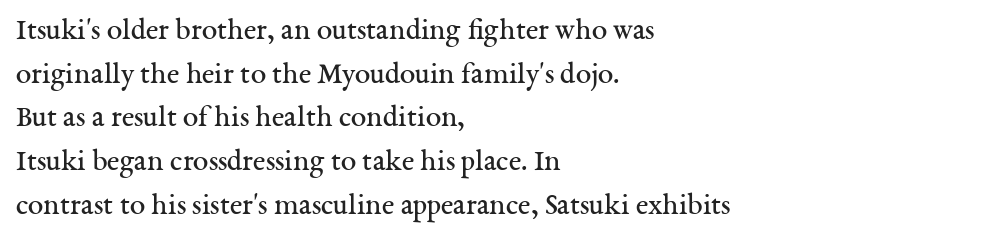
Look at the tracking — it's just the regular setting, nothing added. A typesetter would call this proportional, since set widths differ per character. Which margin do the lines hug? The left one — the right edge is uneven. Quick note: underline off. Posture: upright roman.
